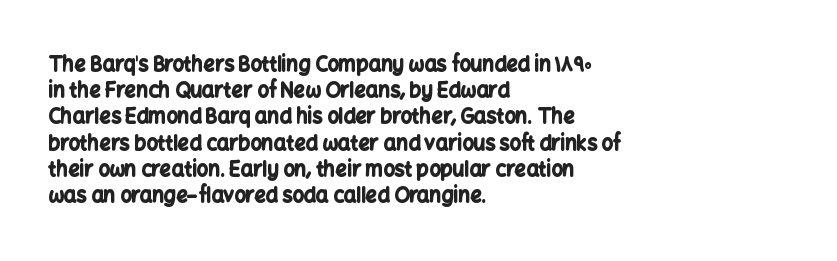
Leftover space on each line is placed entirely after the last word. Honestly, the row spacing looks completely unremarkable. This sample uses an upright cut, with every glyph sitting square on the baseline. A typesetter would call this zero additional tracking. Check the space under the baseline: it is left empty.
